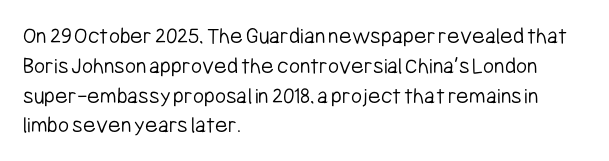
{"italic": "no", "bold": "no", "underline": "no", "align": "left", "line_spacing_ratio": 1.24, "letter_spacing": "normal", "letter_spacing_em": 0.0, "glyph_px": 24}
